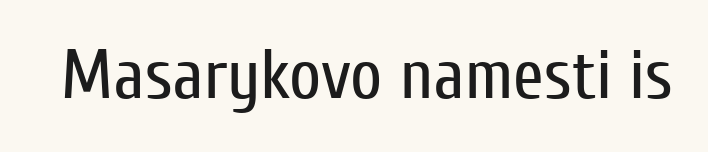
Q: Is the text bold? A: No.
Q: Is the text italic (slanted)? A: No, it is upright.
Q: Is the typeface a serif or a sans-serif typeface? A: Sans-serif.
Q: Is the text underlined? A: No.
Q: Is the spacing between letters normal or unusually wide? A: Normal.
Q: Width (condensed, normal, or wide)? A: Condensed.
Q: Stroke contrast? A: Low.
Q: x-height? A: Medium.
Q: Monospaced? A: No.
